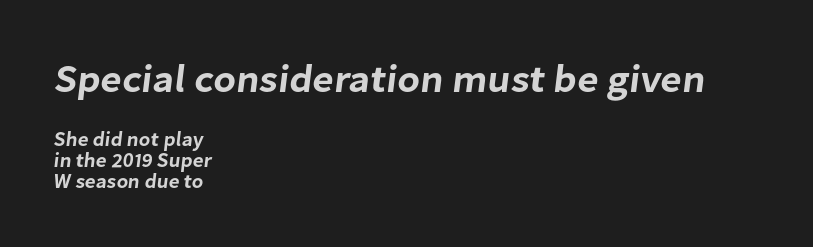
Q: Is the typeface a serif or a sans-serif typeface? A: Sans-serif.
Q: Is the text underlined? A: No.
Q: How is the paragraph aligned? A: Left-aligned.
Q: Is the spacing between letters normal or unusually wide? A: Normal.
Q: Is the spacing between lines tight, normal or loose? A: Tight.
Q: Which block of text is set in a larger size, the first (top) or the second (bottom)? A: The first (top) one.
Q: Width (condensed, normal, or wide)? A: Normal.
Q: Stroke contrast? A: Low.
Q: x-height? A: Medium.
Q: Monospaced? A: No.
